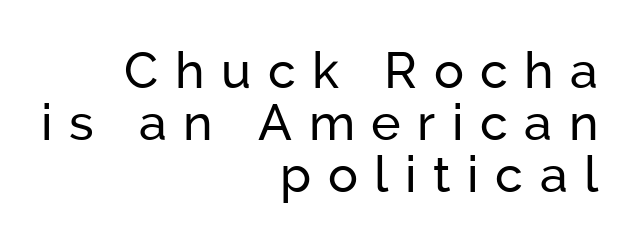
Q: Is the text italic (slanted)? A: No, it is upright.
Q: Is the typeface a serif or a sans-serif typeface? A: Sans-serif.
Q: Is the text underlined? A: No.
Q: How is the paragraph aligned? A: Right-aligned.
Q: Is the spacing between letters normal or unusually wide? A: Unusually wide.
Q: Is the spacing between lines tight, normal or loose? A: Tight.
Q: Width (condensed, normal, or wide)? A: Normal.
Q: Stroke contrast? A: Low.
Q: x-height? A: Medium.
Q: Monospaced? A: No.
